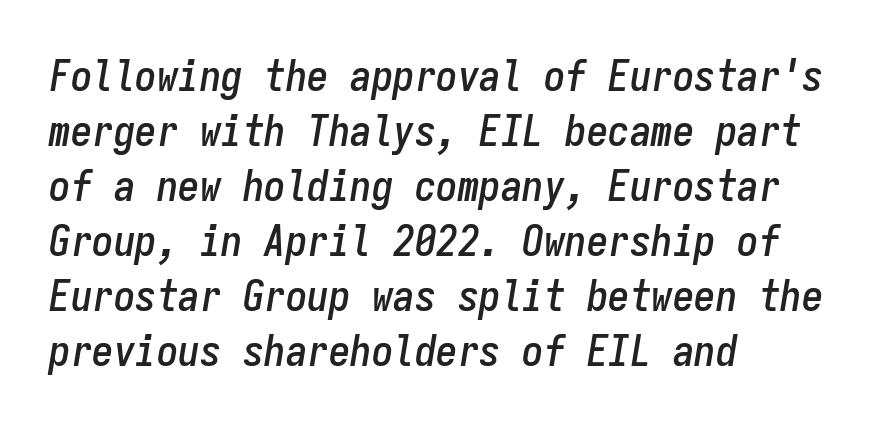
Fixed-width glyphs throughout — classic coding-font behaviour. There is no visible air inserted between adjacent glyphs. The area under the type is left untouched. Does the copy run flush right? No — it runs flush left. If you measured baseline to baseline, you'd find a middling distance. Italic: yes, the glyphs are oblique.
